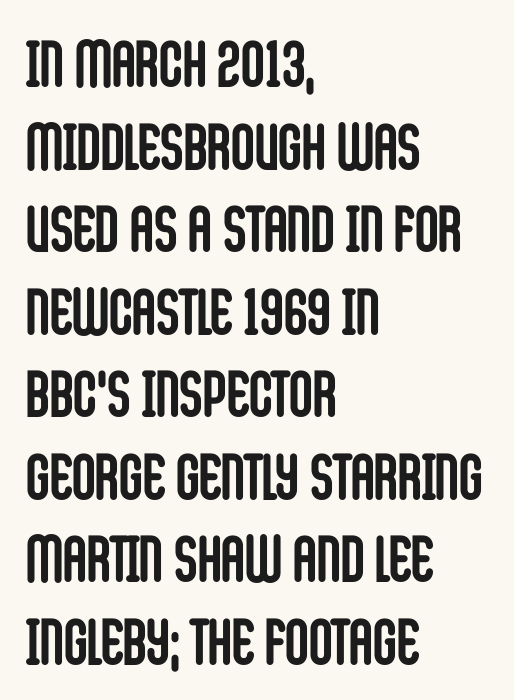
Italic? Not at all — the glyphs are vertical. The passage shown is typed in a proportional face where columns would drift. The designer left line spacing at the default. What stands out about the letter spacing? Nothing — it is the standard amount. This rendering employs a face without finishing strokes, i.e., a sans-serif.
